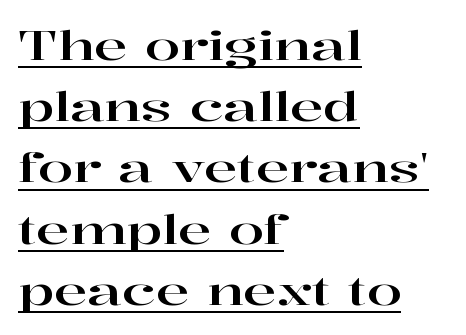
{"serif": "yes", "italic": "no", "width": "wide", "stroke_contrast": "high", "x_height": "medium", "monospaced": "no", "underline": "yes", "align": "left", "line_spacing": "normal", "line_spacing_ratio": 1.53, "letter_spacing": "normal", "letter_spacing_em": 0.0, "glyph_px": 40}
